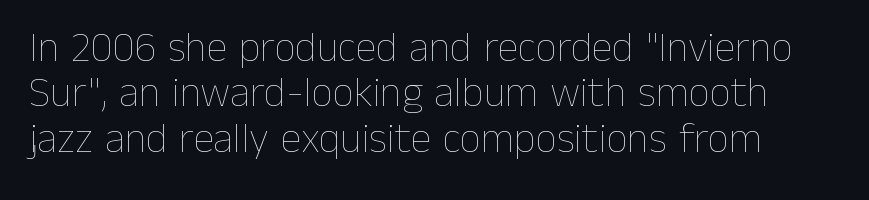
The font sits on the lighter half of the weight spectrum, regular included. The face used here is proportionally spaced, like ordinary book or web type. Descenders hang freely into open space. Look at the tracking — it's just the regular setting, nothing added. Tall strokes in this sample are plumb rather than angled. What's the leading like? Squeezed, with rows nearly overlapping.
